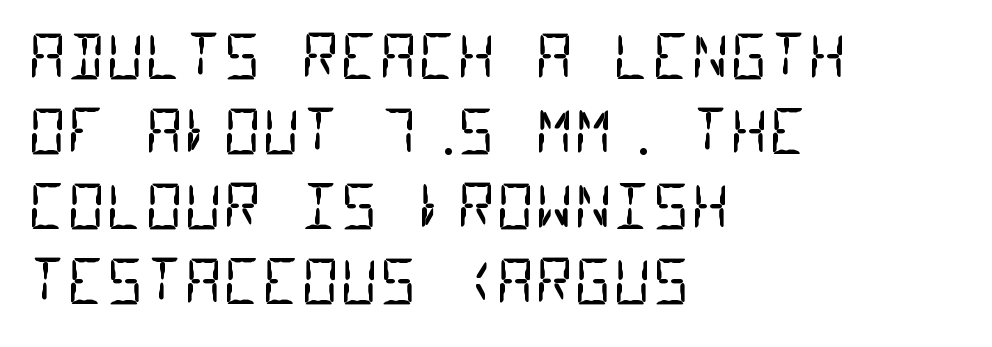
The face looks like a standard text weight, possibly lighter. No word sits above an underline. Is this a fixed-width face? Yes — each glyph sits in an identical cell. The line-height multiplier appears to be the usual default. Look at the bottom of the vertical strokes: they stop flat, with no serifs.
